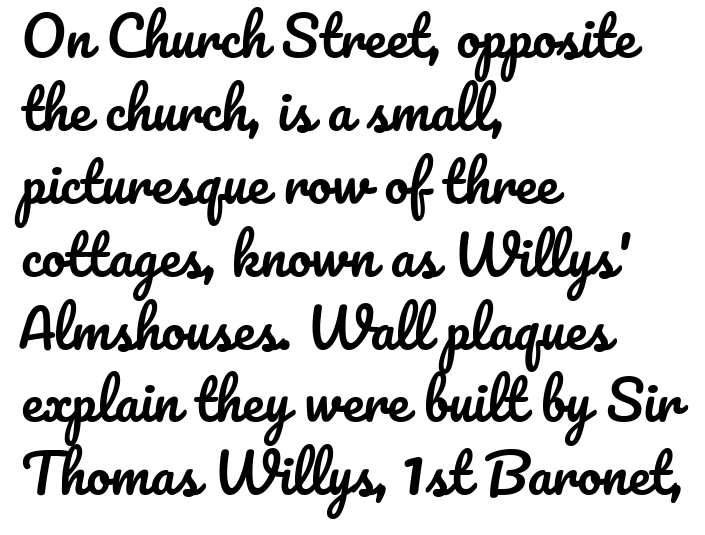
Horizontally, the lines are justified to the leading edge only. Is the letter spacing exaggerated? No — it looks like the ordinary default. The words here are not underlined. You could not count columns in this text — the font is proportionally spaced.
